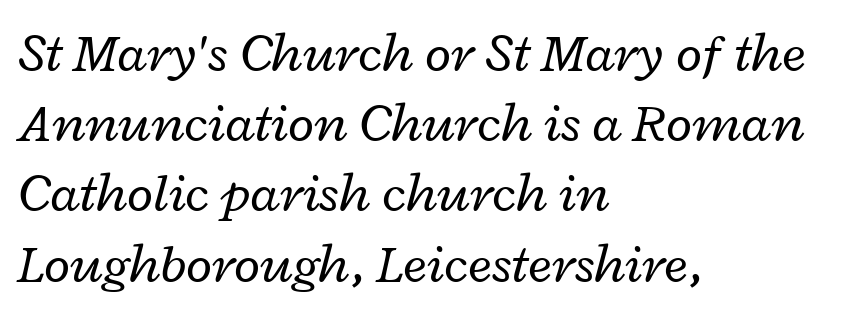
Stem width sits at or under what a default text font uses. Successive baselines arrive at the customary interval. Quick note: underline off. Think of a printed novel: that variable character pitch is what you see here.
